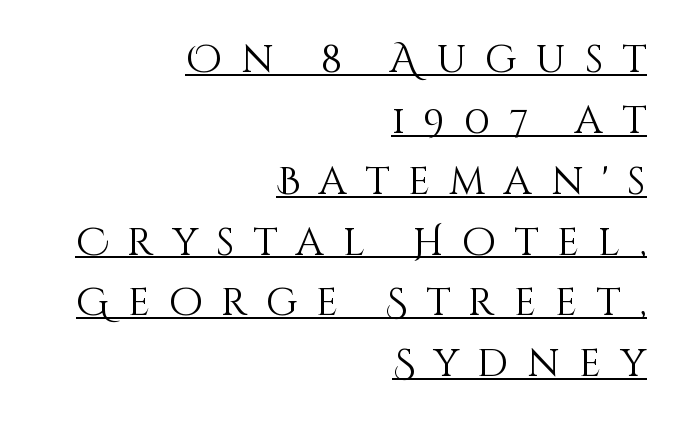
{"italic": "no", "bold": "no", "weight": "light", "width": "normal", "stroke_contrast": "medium", "x_height": "large", "monospaced": "no", "underline": "yes", "align": "right", "line_spacing": "normal", "line_spacing_ratio": 1.56, "letter_spacing": "wide", "letter_spacing_em": 0.48, "glyph_px": 39}
